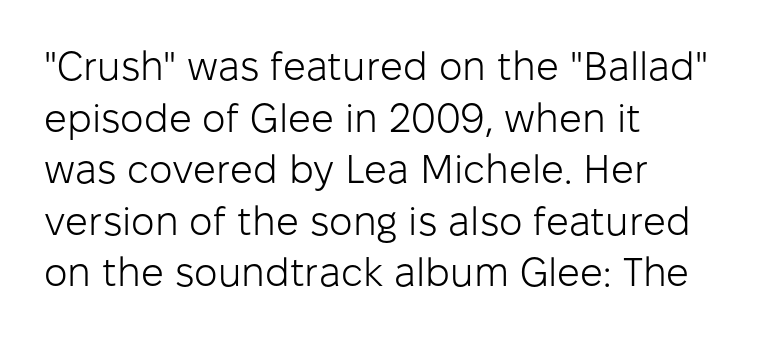
Q: Is the text bold? A: No.
Q: Is the text italic (slanted)? A: No, it is upright.
Q: Is the typeface a serif or a sans-serif typeface? A: Sans-serif.
Q: Is the text underlined? A: No.
Q: How is the paragraph aligned? A: Left-aligned.
Q: Is the spacing between letters normal or unusually wide? A: Normal.
Q: Is the spacing between lines tight, normal or loose? A: Normal.
Q: Width (condensed, normal, or wide)? A: Normal.
Q: Stroke contrast? A: Low.
Q: x-height? A: Medium.
Q: Monospaced? A: No.
